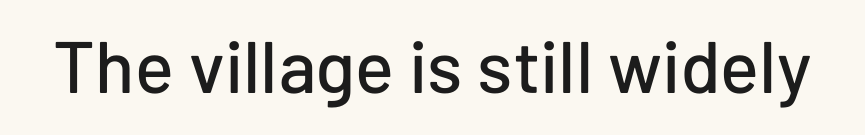
Unlike italic type, these characters show no tilt at all. Unlike a traditional serif, this face leaves its strokes unadorned. Think of a printed novel: that variable character pitch is what you see here. The specimen omits any rule beneath the text block's lines.
